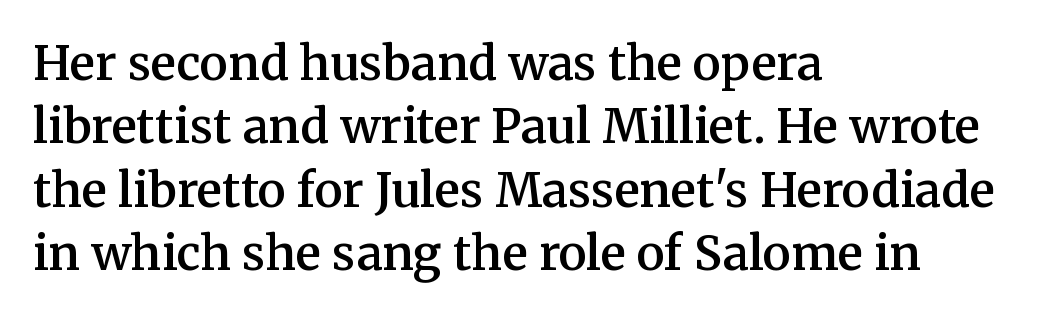
The image shows 47 px semibold serif type, upright; set left-aligned, normal line spacing (1.35x), normal letter spacing, not underlined; medium stroke contrast and a medium x-height.
